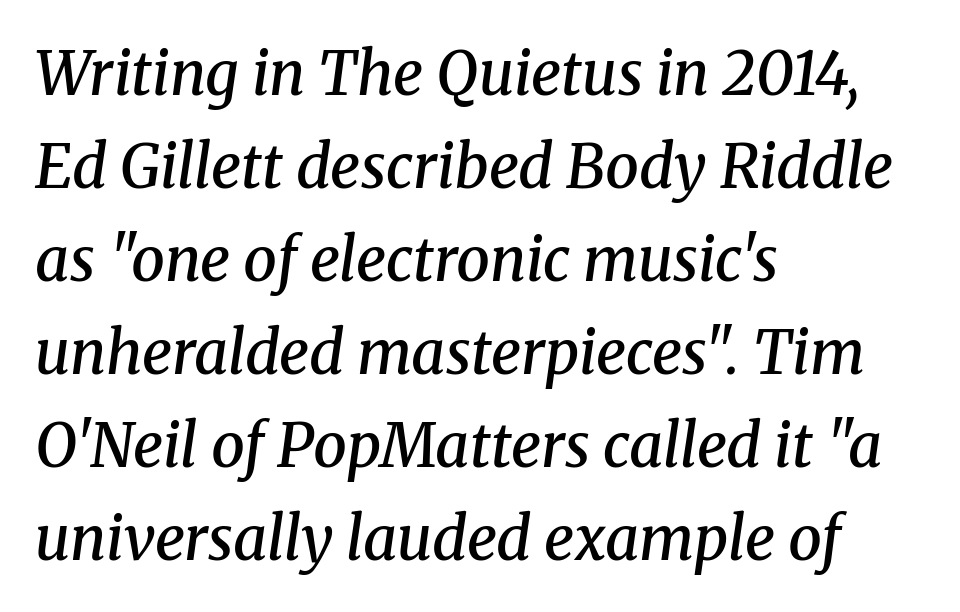
The rendering shows small feet on the letterforms — a serif design. This rendering leaves character spacing at its baseline value. Type without underlining. The passage shown is typed in a proportional face where columns would drift.
